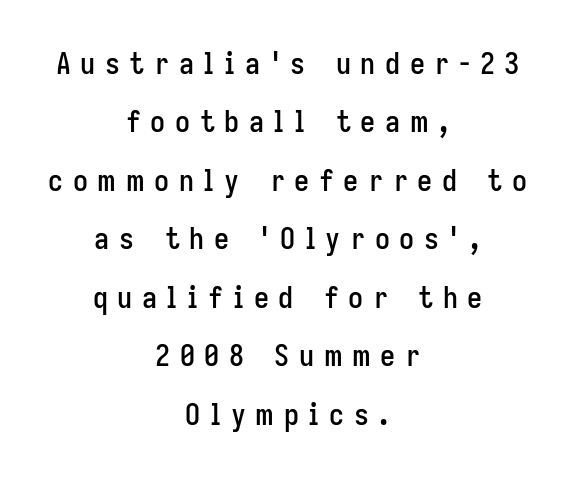
The image shows 30 px condensed sans-serif type, upright; set centered, loose line spacing (1.95x), unusually wide letter spacing (+0.32 em), not underlined; low stroke contrast and a medium x-height.
